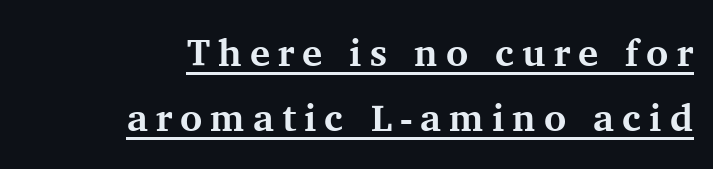
No italicization has been applied; the sample stays upright. Honestly, the letter spacing is so wide it's the main thing you notice. The string is rendered with underlining switched on. A typesetter would label this face a serif.
